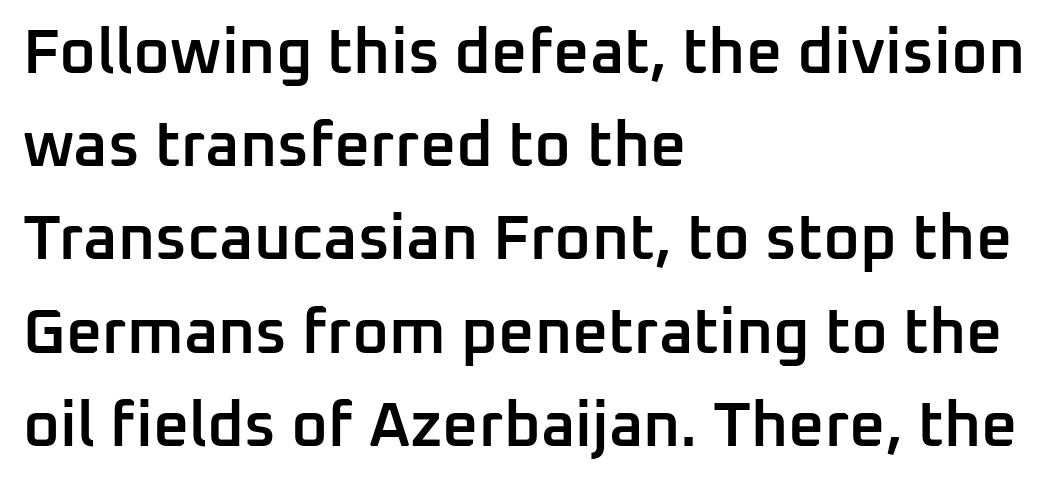
The image shows 63 px semibold sans-serif type, upright; set left-aligned, normal line spacing (1.48x), normal letter spacing, not underlined; low stroke contrast and a medium x-height.
